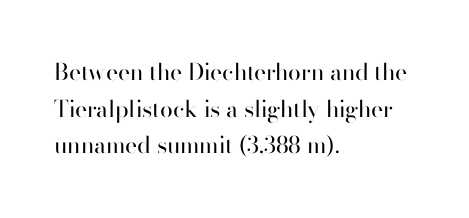
Notice how descenders clear the ascenders below comfortably — that's standard leading. Heft: none added — not bold. Posture: upright roman. The tracking reads as untouched default to a designer's eye. If you drew a ruler down the left edge, every line would touch it.
